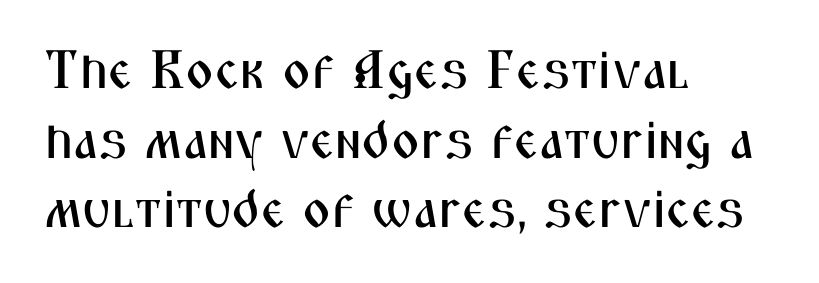
Between one letter and the next there's only the usual sliver of space. Decoration check: the copy has no underline. The typography opts for an upright posture over an oblique one. Is this a fixed-width face? No — the glyphs have proportional, varying widths. Notice how the passage keeps a crisp vertical edge on the left only. Evenly set lines give the paragraph a standard silhouette.
